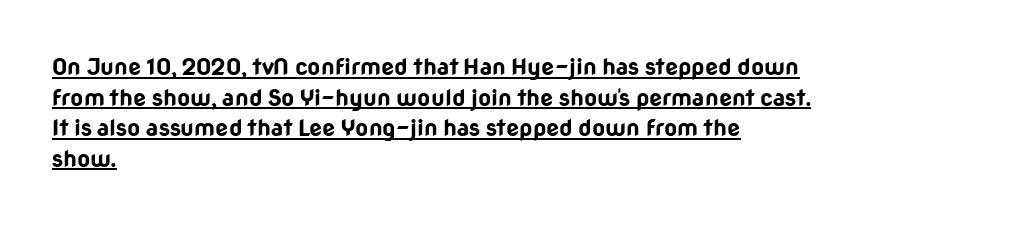
The image shows 23 px bold type, upright; set left-aligned, normal line spacing (1.33x), normal letter spacing, underlined.
